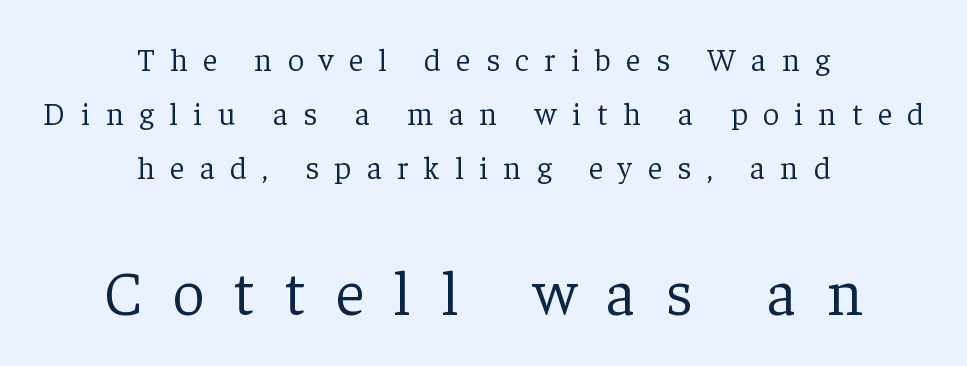
{"serif": "yes", "italic": "no", "bold": "no", "weight": "light", "width": "normal", "stroke_contrast": "low", "x_height": "medium", "monospaced": "no", "underline": "no", "align": "center", "line_spacing": "normal", "line_spacing_ratio": 1.68, "letter_spacing": "wide", "letter_spacing_em": 0.48, "larger_block": "second", "size_ratio": 1.97, "glyph_px": 63}
